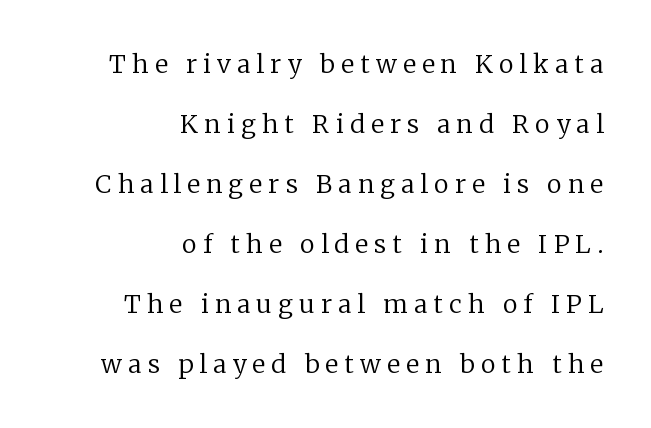
Q: Is the text bold? A: No.
Q: Is the text italic (slanted)? A: No, it is upright.
Q: Is the text underlined? A: No.
Q: How is the paragraph aligned? A: Right-aligned.
Q: Is the spacing between letters normal or unusually wide? A: Unusually wide.
Q: Is the spacing between lines tight, normal or loose? A: Loose.
